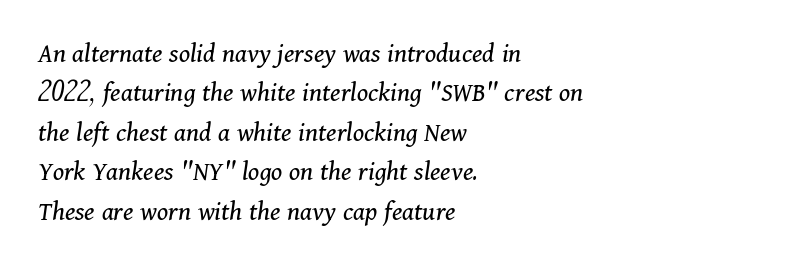
The image shows 28 px regular-weight serif type, italic (leaning right); set left-aligned, normal line spacing (1.41x), normal letter spacing, not underlined; medium stroke contrast and a medium x-height.
